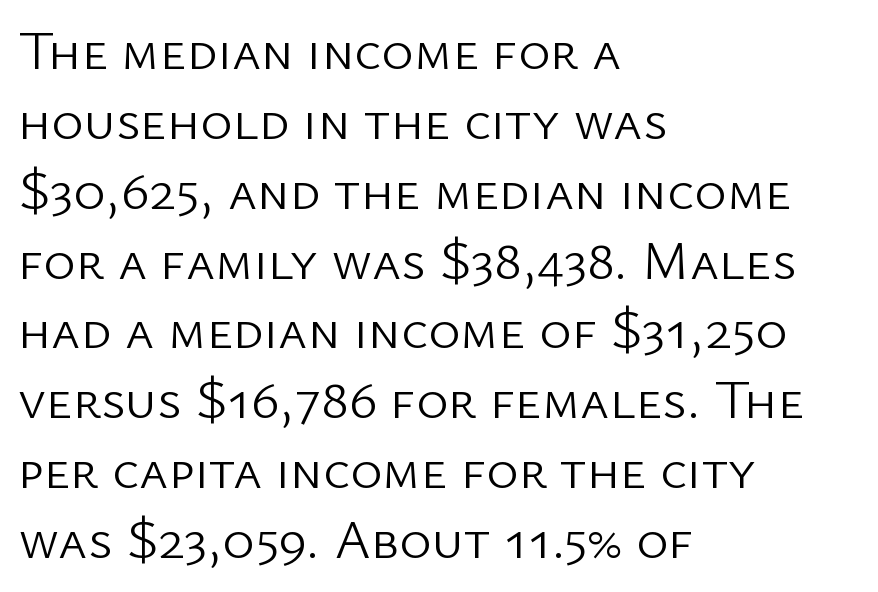
Q: Is the text bold? A: No.
Q: Is the text italic (slanted)? A: No, it is upright.
Q: Is the typeface a serif or a sans-serif typeface? A: Sans-serif.
Q: Is the text underlined? A: No.
Q: How is the paragraph aligned? A: Left-aligned.
Q: Is the spacing between letters normal or unusually wide? A: Normal.
Q: Is the spacing between lines tight, normal or loose? A: Normal.
Q: Width (condensed, normal, or wide)? A: Normal.
Q: Stroke contrast? A: Low.
Q: x-height? A: Medium.
Q: Monospaced? A: No.
